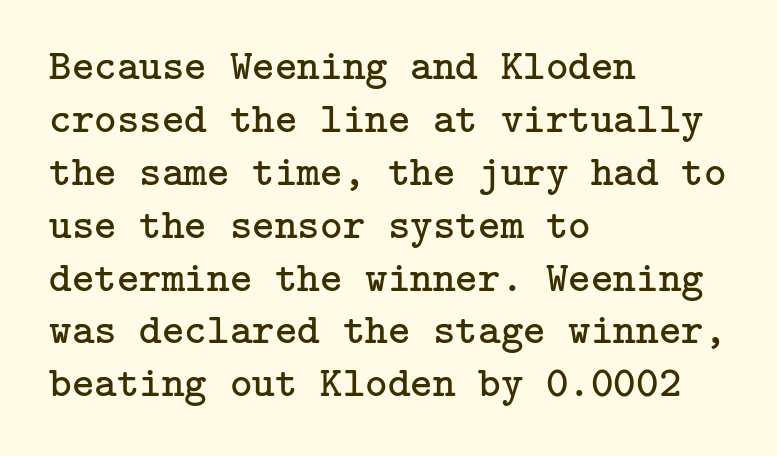
Q: Is the text bold? A: No.
Q: Is the text italic (slanted)? A: No, it is upright.
Q: Is the typeface a serif or a sans-serif typeface? A: Serif.
Q: Is the text underlined? A: No.
Q: How is the paragraph aligned? A: Left-aligned.
Q: Is the spacing between letters normal or unusually wide? A: Normal.
Q: Width (condensed, normal, or wide)? A: Normal.
Q: Stroke contrast? A: Low.
Q: x-height? A: Medium.
